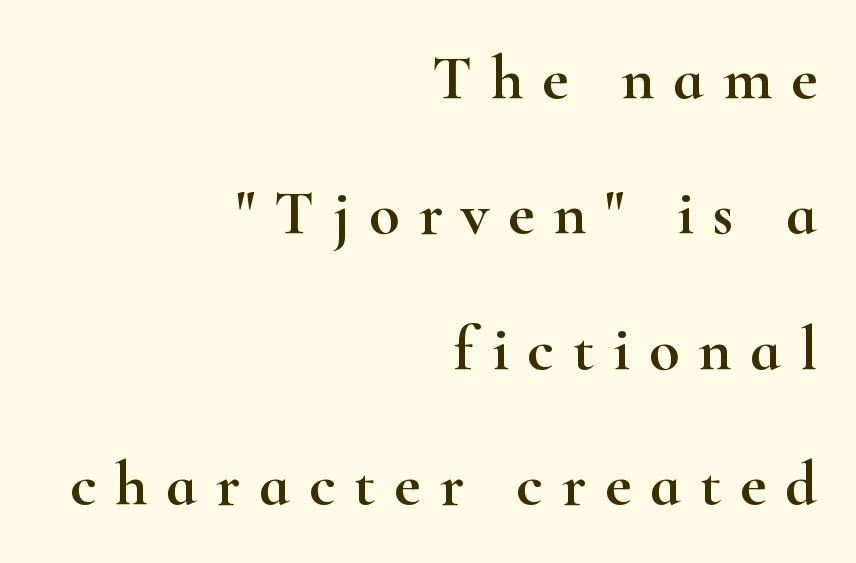
Q: Is the text italic (slanted)? A: No, it is upright.
Q: Is the typeface a serif or a sans-serif typeface? A: Serif.
Q: Is the text underlined? A: No.
Q: How is the paragraph aligned? A: Right-aligned.
Q: Is the spacing between letters normal or unusually wide? A: Unusually wide.
Q: Is the spacing between lines tight, normal or loose? A: Loose.
Q: Width (condensed, normal, or wide)? A: Wide.
Q: Stroke contrast? A: High.
Q: x-height? A: Small.
Q: Monospaced? A: No.
